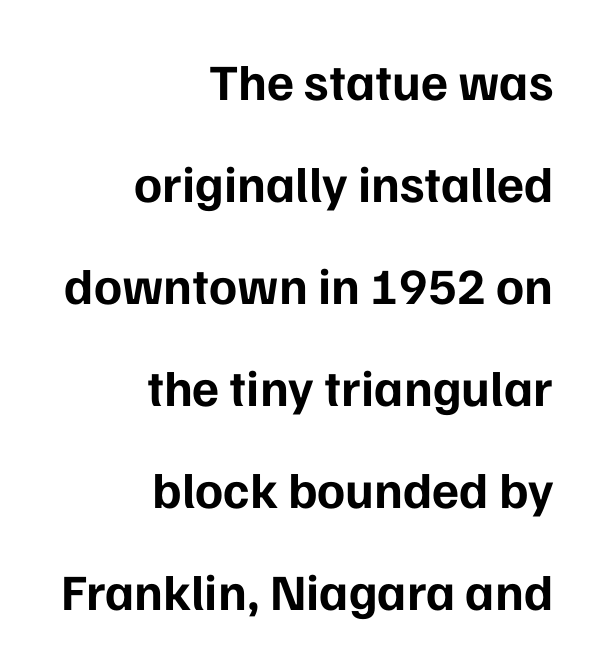
{"serif": "no", "italic": "no", "bold": "yes", "weight": "bold", "width": "normal", "stroke_contrast": "low", "x_height": "medium", "monospaced": "no", "underline": "no", "align": "right", "line_spacing": "loose", "line_spacing_ratio": 2.0, "letter_spacing": "normal", "letter_spacing_em": 0.0, "glyph_px": 51}
